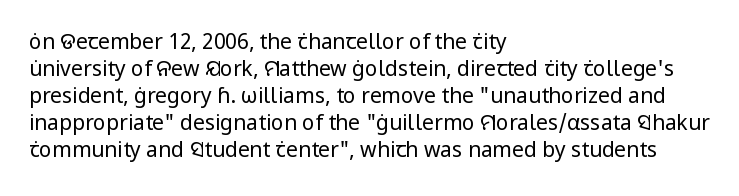
Q: Is the text bold? A: No.
Q: Is the text italic (slanted)? A: No, it is upright.
Q: Is the text underlined? A: No.
Q: How is the paragraph aligned? A: Left-aligned.
Q: Is the spacing between letters normal or unusually wide? A: Normal.
Q: Is the spacing between lines tight, normal or loose? A: Normal.
